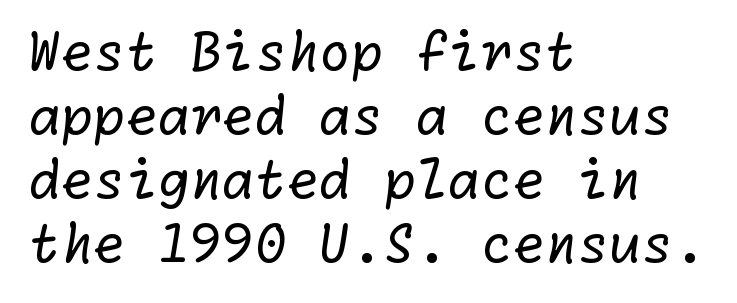
The image shows 52 px regular-weight sans-serif type; set left-aligned, line spacing 1.23x, normal letter spacing, not underlined; low stroke contrast and a medium x-height.
